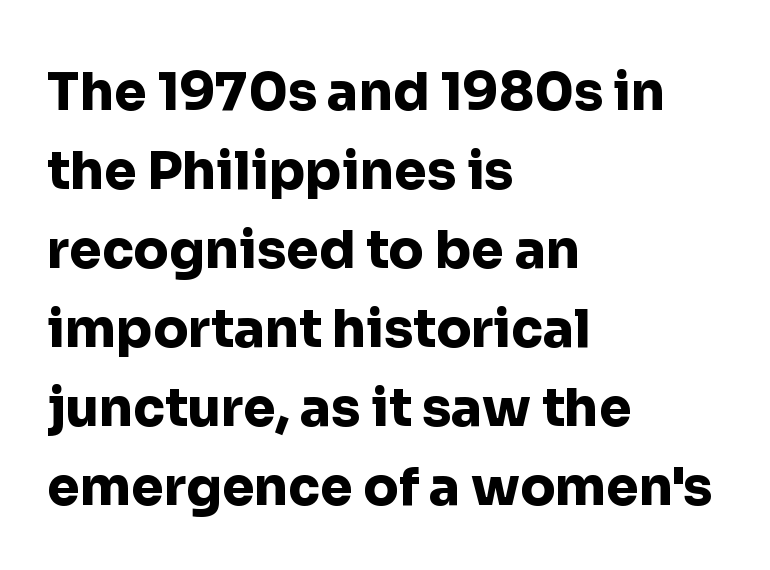
{"serif": "no", "italic": "no", "bold": "yes", "weight": "heavy", "width": "normal", "stroke_contrast": "low", "x_height": "medium", "monospaced": "no", "underline": "no", "align": "left", "line_spacing": "normal", "line_spacing_ratio": 1.52, "letter_spacing": "normal", "letter_spacing_em": 0.0, "glyph_px": 52}
